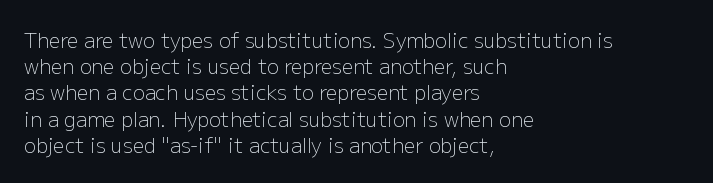
{"italic": "no", "bold": "no", "underline": "no", "align": "left", "line_spacing": "normal", "line_spacing_ratio": 1.31, "letter_spacing": "normal", "letter_spacing_em": 0.0, "glyph_px": 20}
